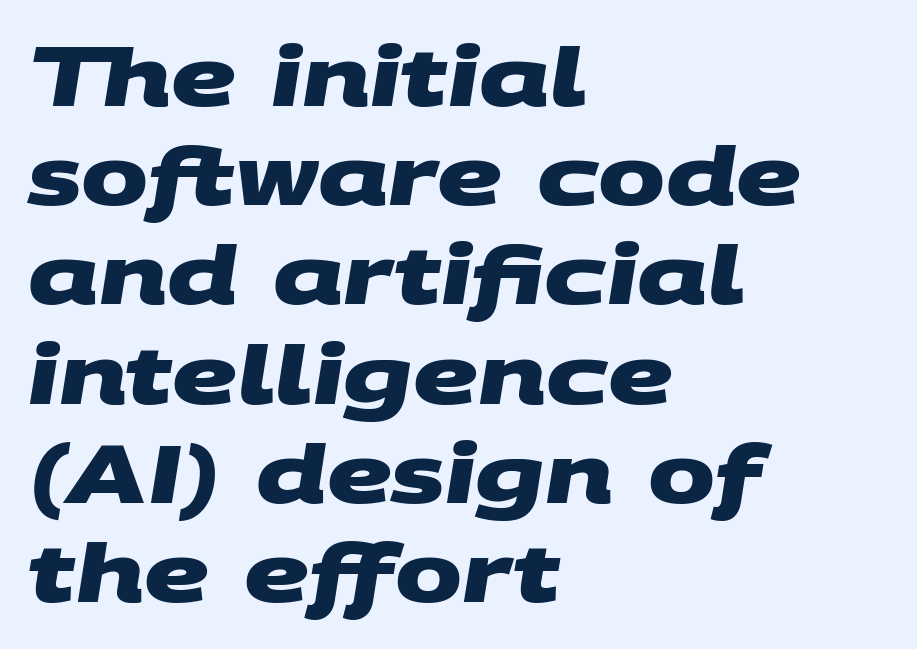
The glyphs have the mass of a bold cut. Leftover space on each line is placed entirely after the last word. Here the designer chose a conventional face with non-uniform glyph widths. Underlining? Definitely not there.
